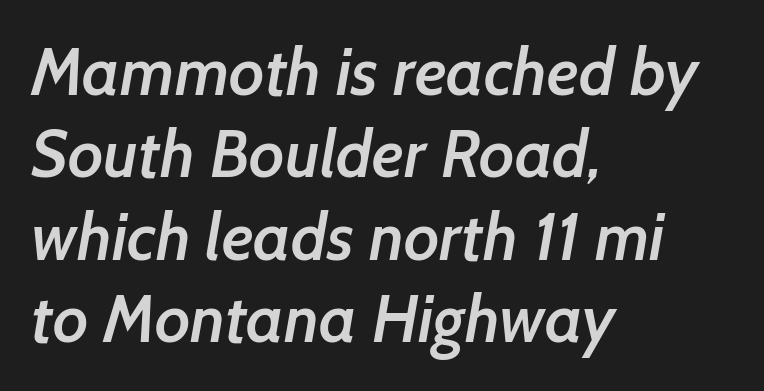
Q: Is the text bold? A: Semi-bold.
Q: Is the typeface a serif or a sans-serif typeface? A: Sans-serif.
Q: Is the text underlined? A: No.
Q: How is the paragraph aligned? A: Left-aligned.
Q: Is the spacing between letters normal or unusually wide? A: Normal.
Q: Is the spacing between lines tight, normal or loose? A: Normal.
Q: Width (condensed, normal, or wide)? A: Normal.
Q: Stroke contrast? A: Low.
Q: x-height? A: Medium.
Q: Monospaced? A: No.
